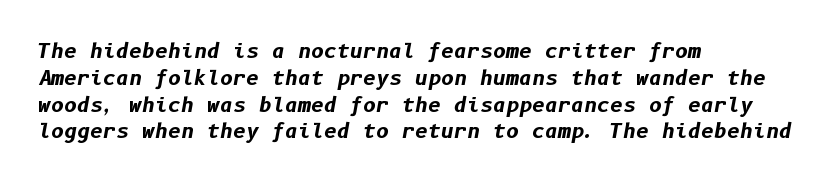
The image shows 20 px bold type, italic (leaning right); set left-aligned, normal line spacing (1.34x), normal letter spacing, not underlined.
